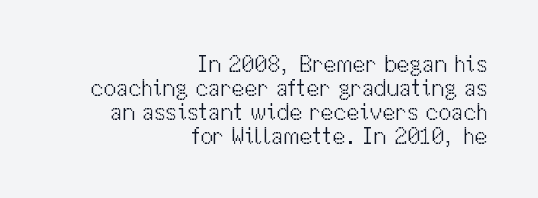
{"italic": "no", "bold": "no", "underline": "no", "align": "right", "line_spacing": "tight", "line_spacing_ratio": 1.04, "letter_spacing": "normal", "letter_spacing_em": 0.0, "glyph_px": 23}
